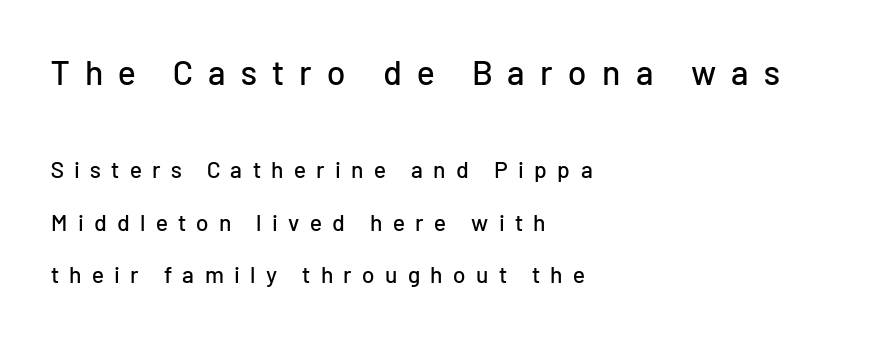
Q: Is the text italic (slanted)? A: No, it is upright.
Q: Is the typeface a serif or a sans-serif typeface? A: Sans-serif.
Q: Is the text underlined? A: No.
Q: How is the paragraph aligned? A: Left-aligned.
Q: Is the spacing between letters normal or unusually wide? A: Unusually wide.
Q: Is the spacing between lines tight, normal or loose? A: Loose.
Q: Which block of text is set in a larger size, the first (top) or the second (bottom)? A: The first (top) one.
Q: Width (condensed, normal, or wide)? A: Normal.
Q: Stroke contrast? A: Low.
Q: x-height? A: Medium.
Q: Monospaced? A: No.
